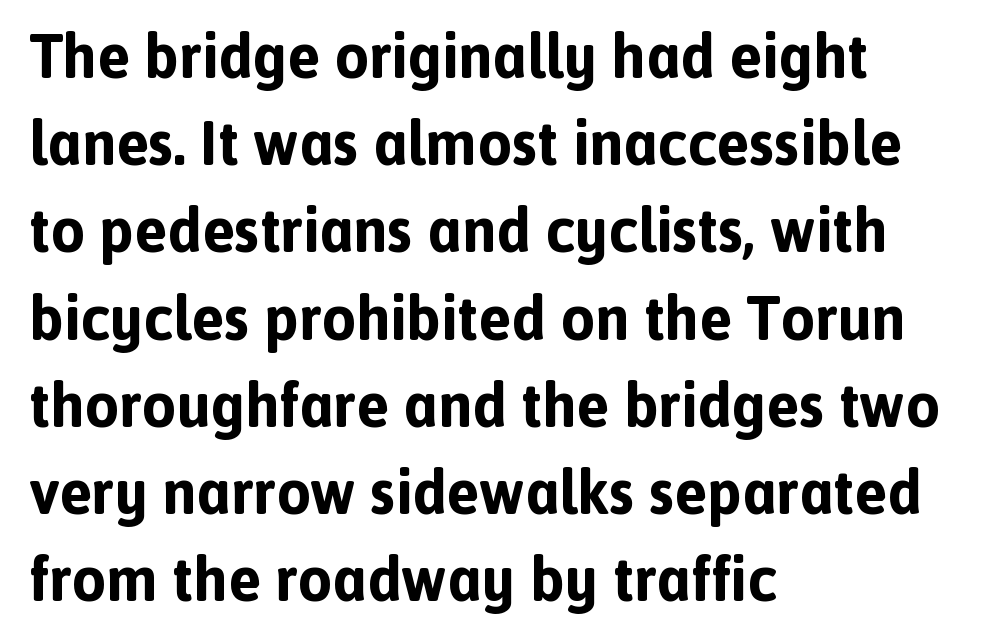
These lines carry a lot of weight — the face is fully bold. Each letter keeps its own natural width here, so spacing adapts to shape. You can tell from the bare stems that sans-serif type was used. If you drew a ruler down the left edge, every line would touch it. Just letters on the line, the space beneath them empty.
